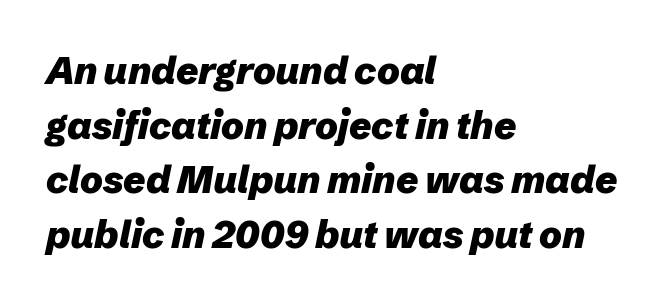
{"italic": "yes", "lean": "right", "slant_degrees": 12, "bold": "yes", "weight": "heavy", "width": "normal", "stroke_contrast": "low", "x_height": "medium", "monospaced": "no", "underline": "no", "align": "left", "line_spacing": "normal", "line_spacing_ratio": 1.44, "letter_spacing": "normal", "letter_spacing_em": 0.0, "glyph_px": 38}
